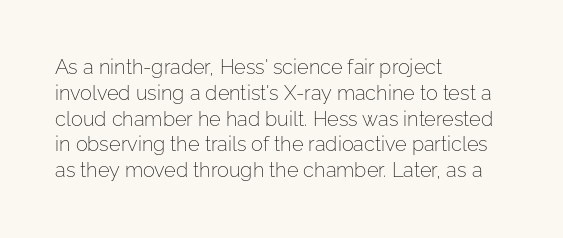
Q: Is the text bold? A: No.
Q: Is the text italic (slanted)? A: No, it is upright.
Q: Is the text underlined? A: No.
Q: How is the paragraph aligned? A: Left-aligned.
Q: Is the spacing between letters normal or unusually wide? A: Normal.
Q: Is the spacing between lines tight, normal or loose? A: Normal.
